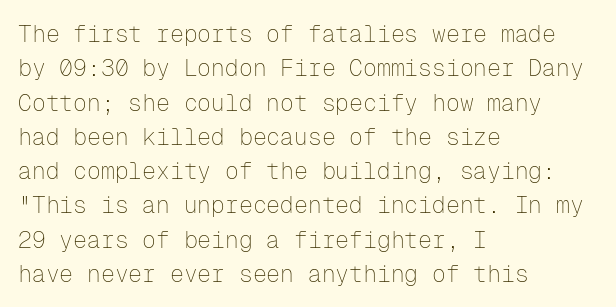
{"italic": "no", "bold": "no", "underline": "no", "align": "left", "line_spacing": "normal", "line_spacing_ratio": 1.49, "letter_spacing": "normal", "letter_spacing_em": 0.0, "glyph_px": 23}
